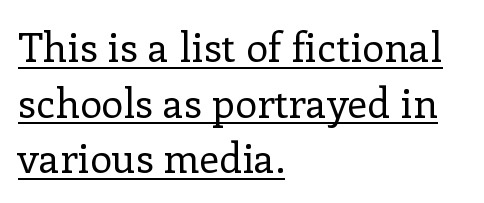
Italic: no, the glyphs are upright roman. Is the letter spacing exaggerated? No — it looks like the ordinary default. Evenly set lines give the paragraph a standard silhouette. Underlining? Definitely there. This rendering uses left alignment, leaving the right contour irregular. The characters display serif detailing at their extremities.
